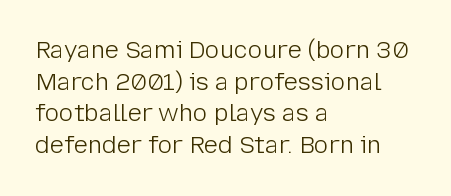
Q: Is the text bold? A: No.
Q: Is the text italic (slanted)? A: No, it is upright.
Q: Is the text underlined? A: No.
Q: How is the paragraph aligned? A: Left-aligned.
Q: Is the spacing between letters normal or unusually wide? A: Normal.
Q: Is the spacing between lines tight, normal or loose? A: Normal.
